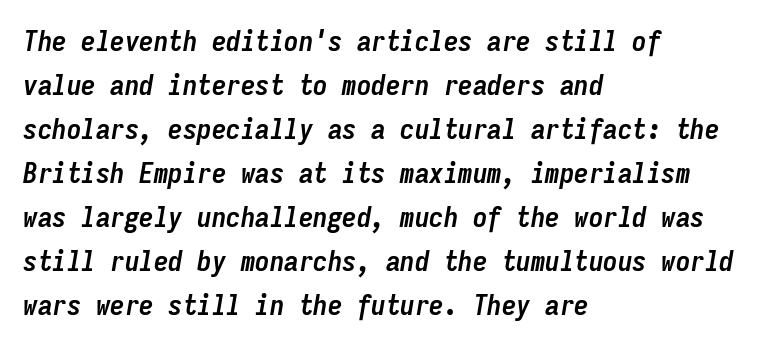
{"italic": "yes", "lean": "right", "slant_degrees": 9, "bold": "yes", "weight": "semibold", "width": "condensed", "stroke_contrast": "low", "x_height": "medium", "monospaced": "yes", "underline": "no", "align": "left", "line_spacing": "normal", "line_spacing_ratio": 1.52, "letter_spacing": "normal", "letter_spacing_em": 0.0, "glyph_px": 29}
